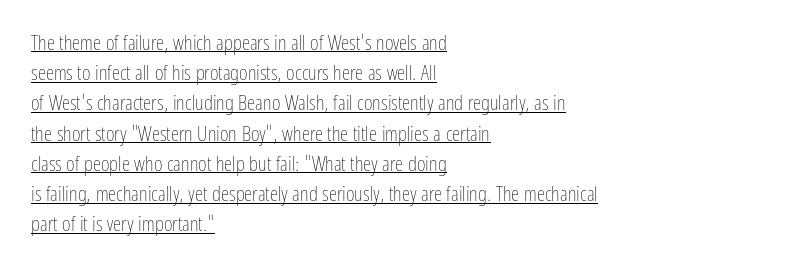
The image shows 21 px text type, upright; set left-aligned, normal line spacing (1.44x), normal letter spacing, underlined.
